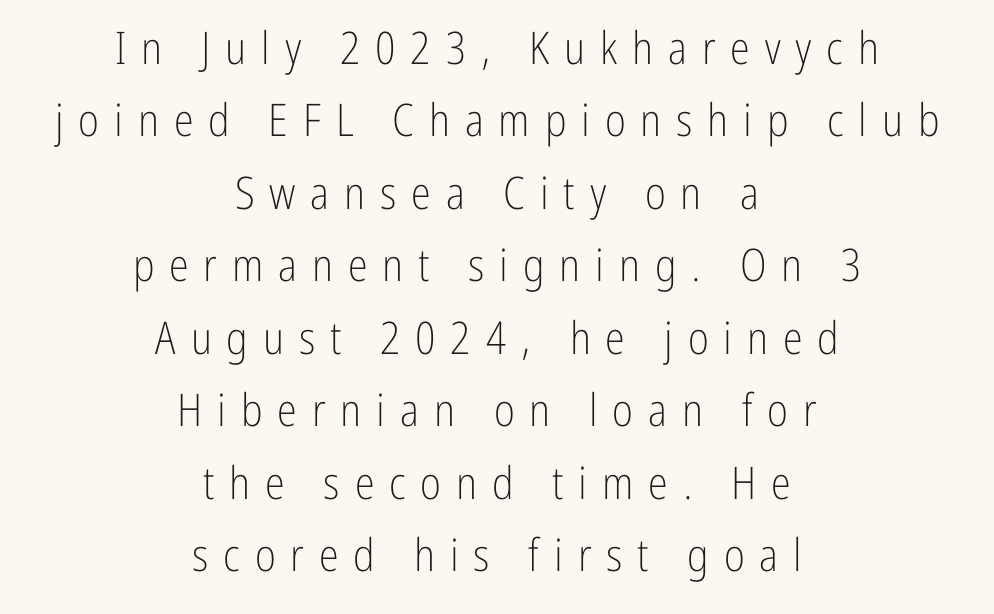
The letterforms stand isolated, each surrounded by extra space. Compared with a typical body face, this is equally light or lighter still. Typeset on center — no edge is straight. The font's upright variant was chosen for this text.
